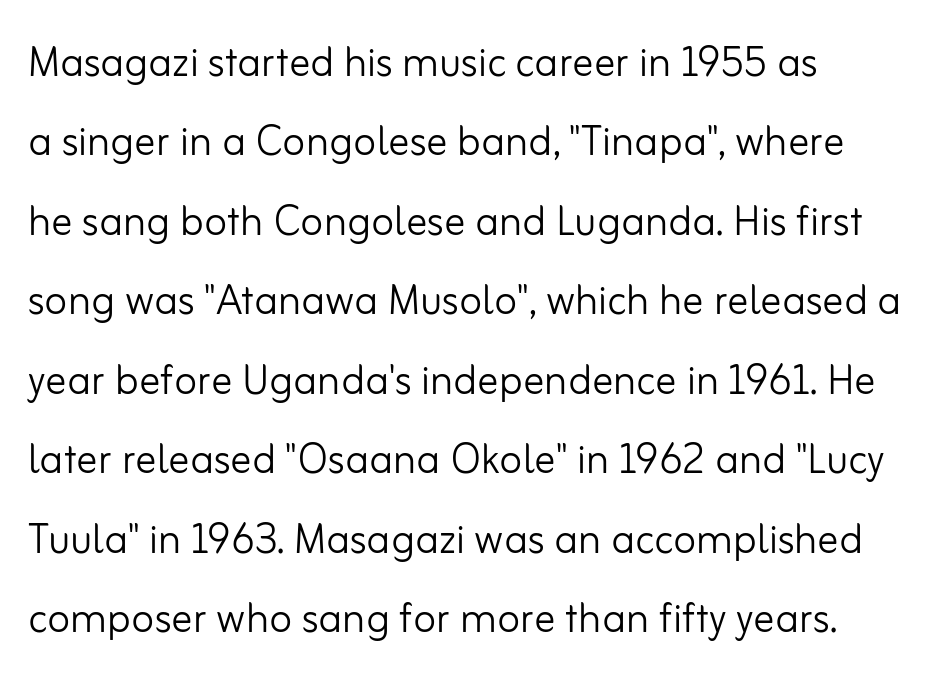
{"serif": "no", "italic": "no", "bold": "no", "weight": "light", "width": "normal", "stroke_contrast": "low", "x_height": "small", "monospaced": "no", "underline": "no", "align": "left", "line_spacing": "normal", "line_spacing_ratio": 1.5, "letter_spacing": "normal", "letter_spacing_em": 0.0, "glyph_px": 53}
